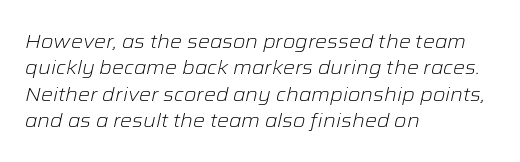
Clear beneath every line of the passage. Spacing between characters is what you'd get straight out of the box. Teacher's note: observe the even left margin — that is flush-left alignment. This reads as an unemphasized weight, regular at the heaviest. Leading: standard.
